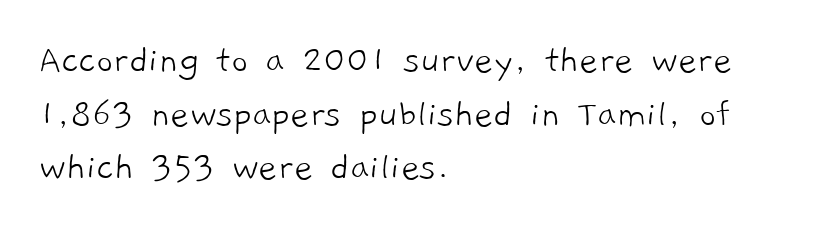
{"serif": "no", "bold": "no", "weight": "light", "width": "normal", "stroke_contrast": "low", "x_height": "medium", "monospaced": "no", "underline": "no", "align": "left", "line_spacing": "normal", "line_spacing_ratio": 1.31, "letter_spacing": "normal", "letter_spacing_em": 0.0, "glyph_px": 41}
